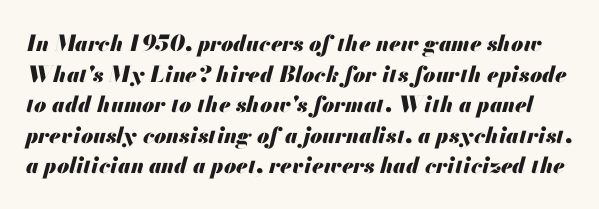
{"italic": "yes", "lean": "right", "slant_degrees": 13, "bold": "yes", "underline": "no", "line_spacing": "normal", "line_spacing_ratio": 1.39, "letter_spacing": "normal", "letter_spacing_em": 0.0, "glyph_px": 22}
